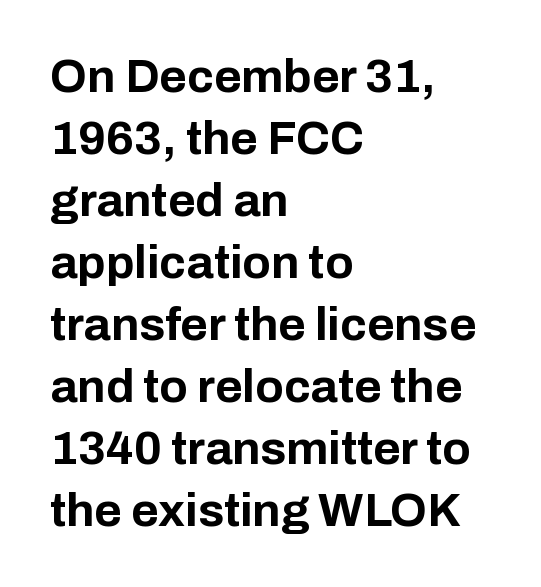
Q: Is the text bold? A: Yes.
Q: Is the text italic (slanted)? A: No, it is upright.
Q: Is the typeface a serif or a sans-serif typeface? A: Sans-serif.
Q: Is the text underlined? A: No.
Q: How is the paragraph aligned? A: Left-aligned.
Q: Is the spacing between letters normal or unusually wide? A: Normal.
Q: Is the spacing between lines tight, normal or loose? A: Normal.
Q: Width (condensed, normal, or wide)? A: Normal.
Q: Stroke contrast? A: Low.
Q: x-height? A: Medium.
Q: Monospaced? A: No.
